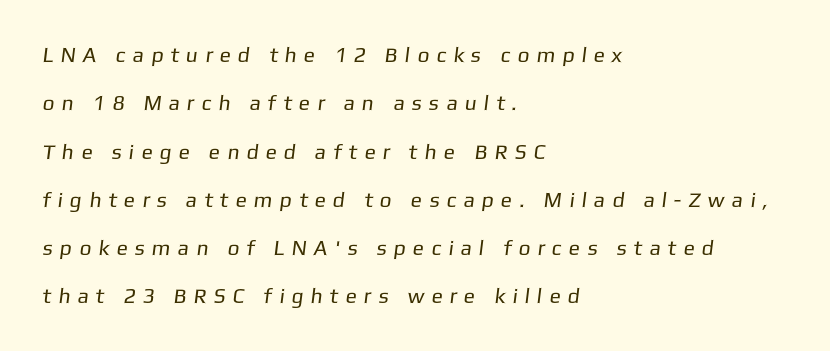
{"bold": "no", "underline": "no", "align": "left", "line_spacing": "loose", "line_spacing_ratio": 2.3, "letter_spacing": "wide", "letter_spacing_em": 0.34, "glyph_px": 21}
